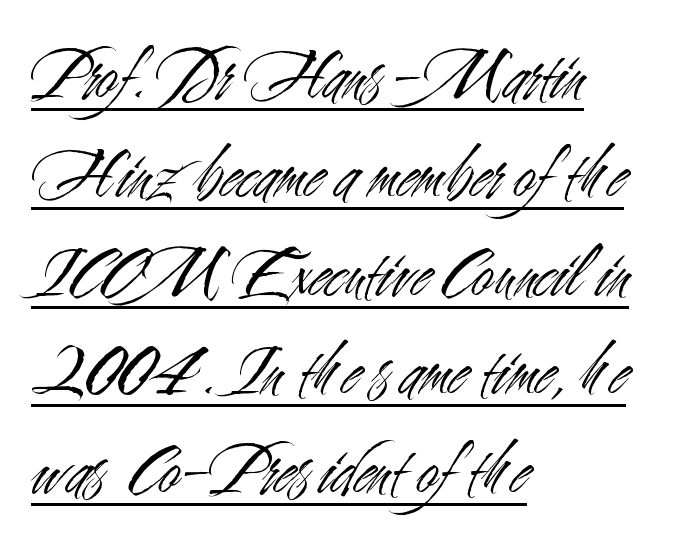
{"serif": "no", "bold": "no", "weight": "light", "width": "condensed", "stroke_contrast": "medium", "x_height": "small", "monospaced": "no", "underline": "yes", "align": "left", "line_spacing": "normal", "line_spacing_ratio": 1.3, "letter_spacing": "normal", "letter_spacing_em": 0.0, "glyph_px": 76}
